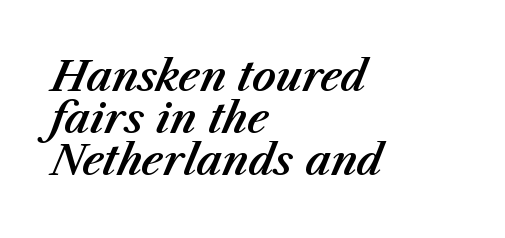
Horizontally, the lines are justified to the leading edge only. Only glyphs here, with clear space below each row. This is oblique type, the kind used for emphasis or titles. Short note: letters normally spaced. Think of a printed novel: that variable character pitch is what you see here.
